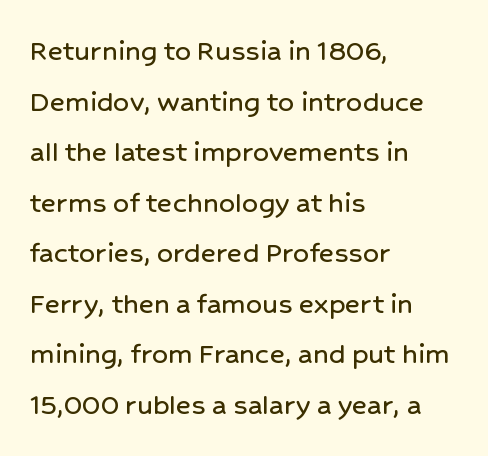
Q: Is the text italic (slanted)? A: No, it is upright.
Q: Is the typeface a serif or a sans-serif typeface? A: Sans-serif.
Q: Is the text underlined? A: No.
Q: How is the paragraph aligned? A: Left-aligned.
Q: Is the spacing between letters normal or unusually wide? A: Normal.
Q: Is the spacing between lines tight, normal or loose? A: Normal.
Q: Width (condensed, normal, or wide)? A: Normal.
Q: Stroke contrast? A: Low.
Q: x-height? A: Medium.
Q: Monospaced? A: No.
